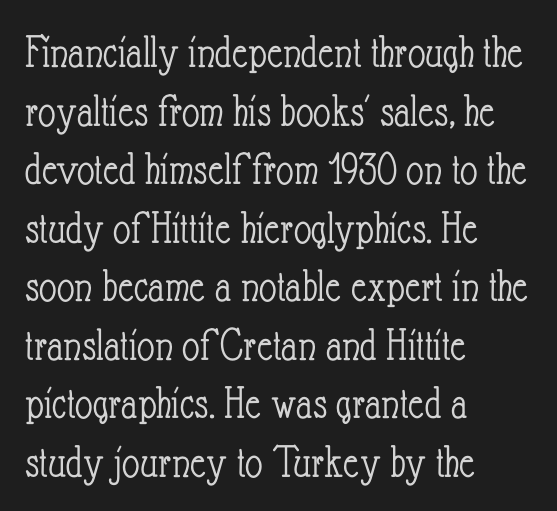
The image shows 48 px light, condensed type, upright; set left-aligned, line spacing 1.22x, normal letter spacing, not underlined; low stroke contrast and a small x-height.
